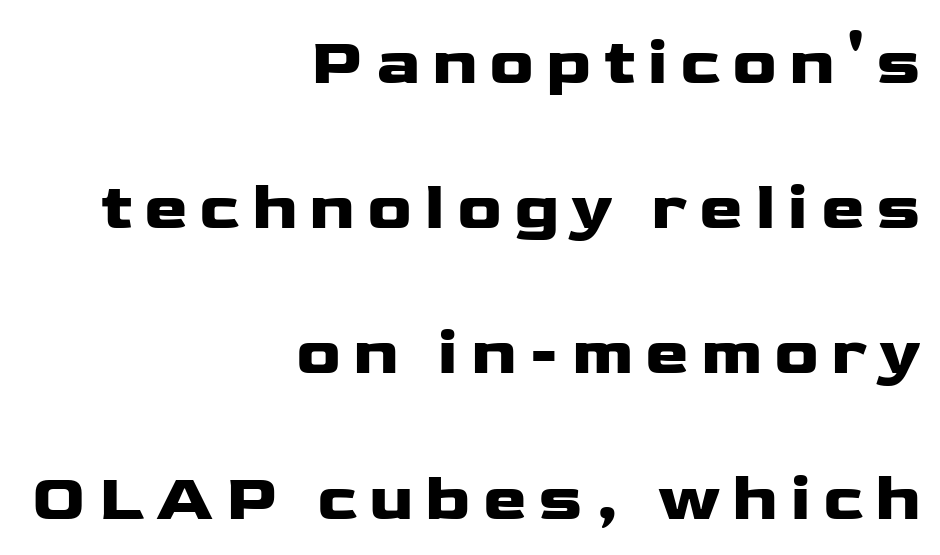
These lines are composed in type without serifs. One-word summary of the alignment: right. Proportional: the letters do not fall into vertical columns. Clear beneath every line of the passage.
